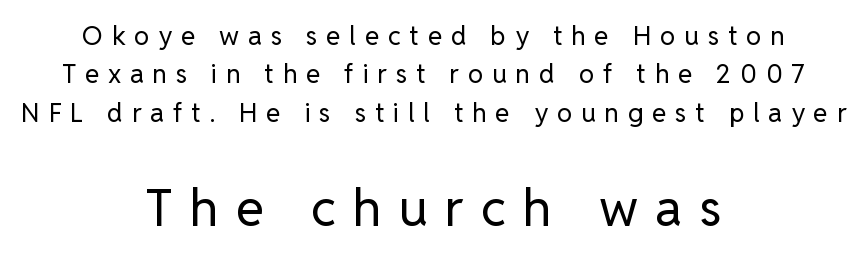
{"serif": "no", "italic": "no", "bold": "no", "weight": "regular", "width": "normal", "stroke_contrast": "low", "x_height": "medium", "monospaced": "no", "underline": "no", "align": "center", "line_spacing": "normal", "line_spacing_ratio": 1.48, "letter_spacing": "wide", "letter_spacing_em": 0.34, "larger_block": "second", "size_ratio": 1.96, "glyph_px": 51}
